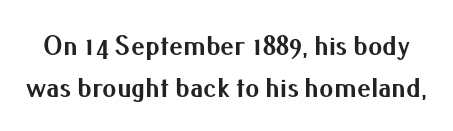
The image shows 28 px bold sans-serif type, upright; set normal line spacing (1.51x), normal letter spacing, not underlined; medium stroke contrast and a small x-height.
